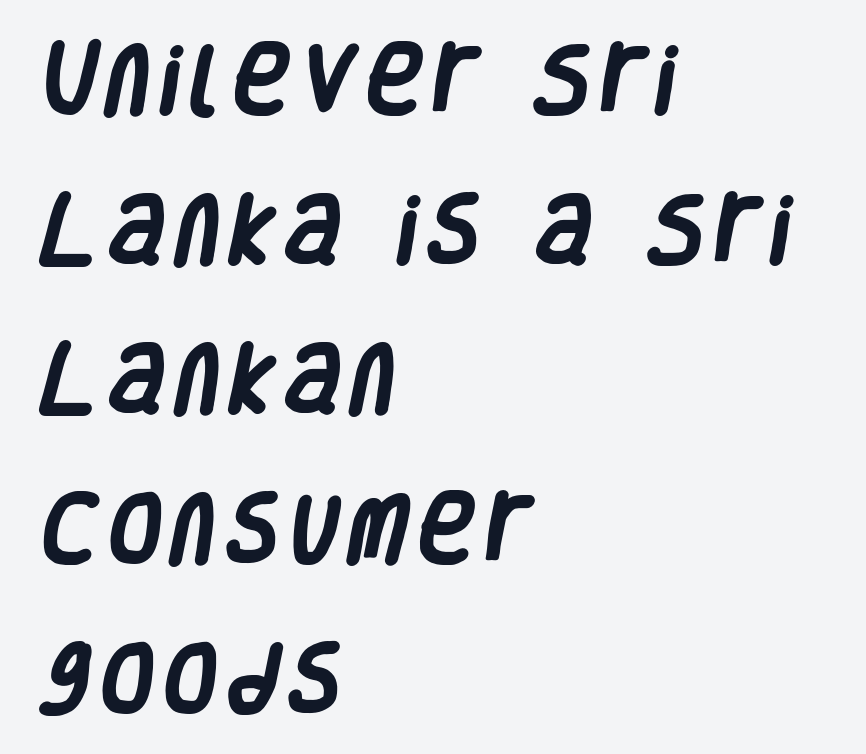
Q: Is the text bold? A: Yes.
Q: Is the typeface a serif or a sans-serif typeface? A: Sans-serif.
Q: Is the text underlined? A: No.
Q: How is the paragraph aligned? A: Left-aligned.
Q: Is the spacing between lines tight, normal or loose? A: Loose.
Q: Width (condensed, normal, or wide)? A: Condensed.
Q: Stroke contrast? A: Low.
Q: x-height? A: Large.
Q: Monospaced? A: No.
